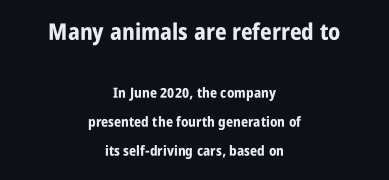
The image shows 23 px bold type, upright; set centered, loose line spacing (2.1x), normal letter spacing, not underlined; the first (top) block is 1.64x larger.
